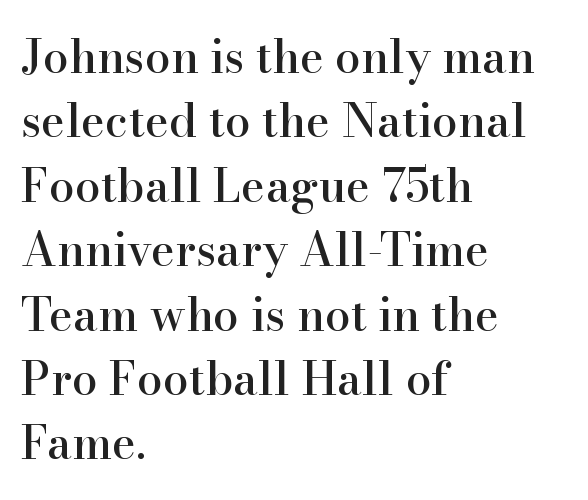
{"serif": "yes", "italic": "no", "width": "normal", "stroke_contrast": "high", "x_height": "small", "monospaced": "no", "underline": "no", "align": "left", "line_spacing": "normal", "line_spacing_ratio": 1.4, "letter_spacing": "normal", "letter_spacing_em": 0.0, "glyph_px": 46}
